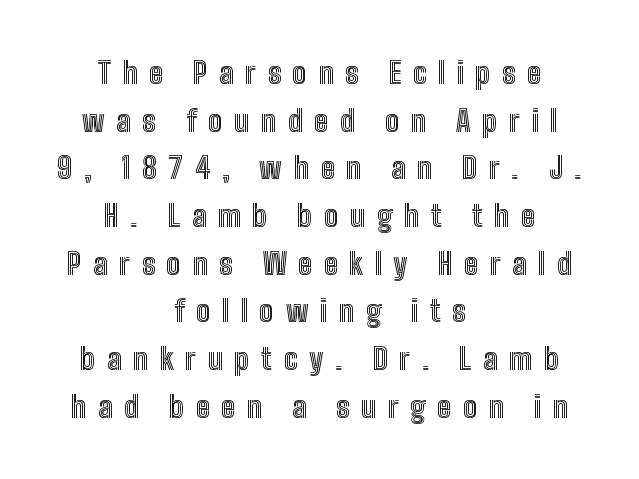
{"italic": "no", "width": "condensed", "x_height": "medium", "monospaced": "no", "underline": "no", "align": "center", "line_spacing": "normal", "line_spacing_ratio": 1.59, "letter_spacing": "wide", "letter_spacing_em": 0.39, "glyph_px": 30}
